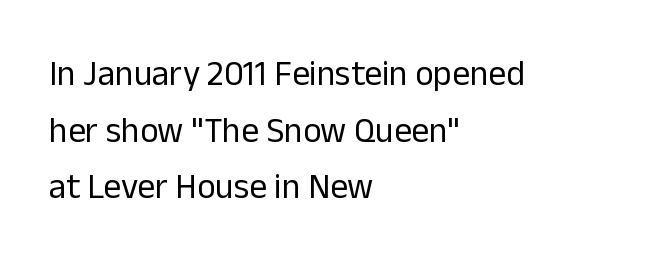
Q: Is the text bold? A: No.
Q: Is the text italic (slanted)? A: No, it is upright.
Q: Is the typeface a serif or a sans-serif typeface? A: Sans-serif.
Q: Is the text underlined? A: No.
Q: How is the paragraph aligned? A: Left-aligned.
Q: Is the spacing between letters normal or unusually wide? A: Normal.
Q: Is the spacing between lines tight, normal or loose? A: Normal.
Q: Width (condensed, normal, or wide)? A: Normal.
Q: Stroke contrast? A: Low.
Q: x-height? A: Medium.
Q: Monospaced? A: No.
